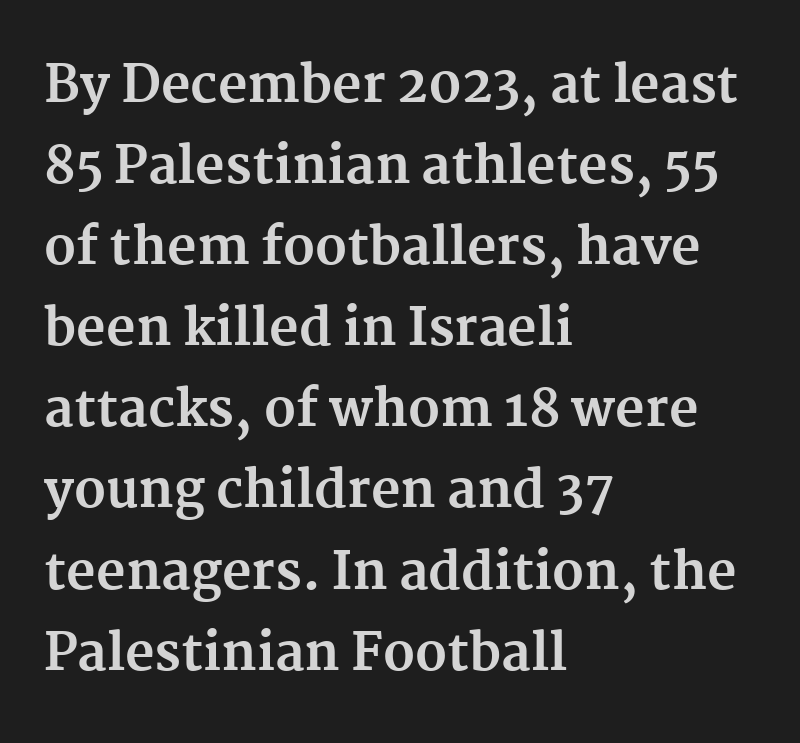
{"serif": "yes", "italic": "no", "bold": "yes", "weight": "bold", "width": "normal", "stroke_contrast": "medium", "x_height": "medium", "monospaced": "no", "underline": "no", "align": "left", "line_spacing": "normal", "line_spacing_ratio": 1.59, "letter_spacing": "normal", "letter_spacing_em": 0.0, "glyph_px": 51}
